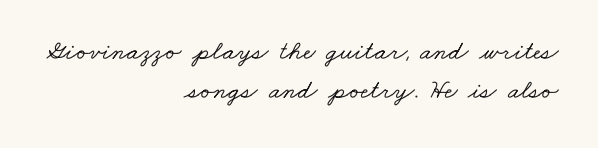
{"underline": "no", "align": "right", "line_spacing": "normal", "line_spacing_ratio": 1.46, "letter_spacing": "normal", "letter_spacing_em": 0.0, "glyph_px": 27}
